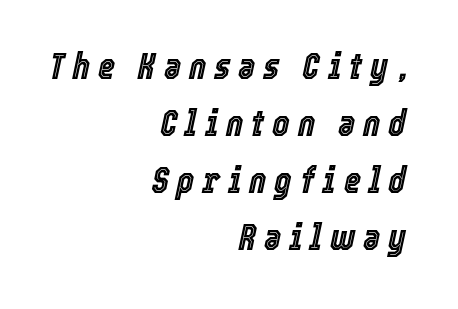
The image shows 37 px condensed type, italic (leaning right); set right-aligned, normal line spacing (1.54x), unusually wide letter spacing (+0.21 em), not underlined; a medium x-height.
